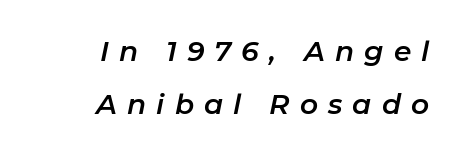
{"italic": "yes", "lean": "right", "slant_degrees": 11, "width": "normal", "stroke_contrast": "low", "x_height": "medium", "monospaced": "no", "underline": "no", "align": "right", "line_spacing_ratio": 1.89, "letter_spacing": "wide", "letter_spacing_em": 0.36, "glyph_px": 28}
